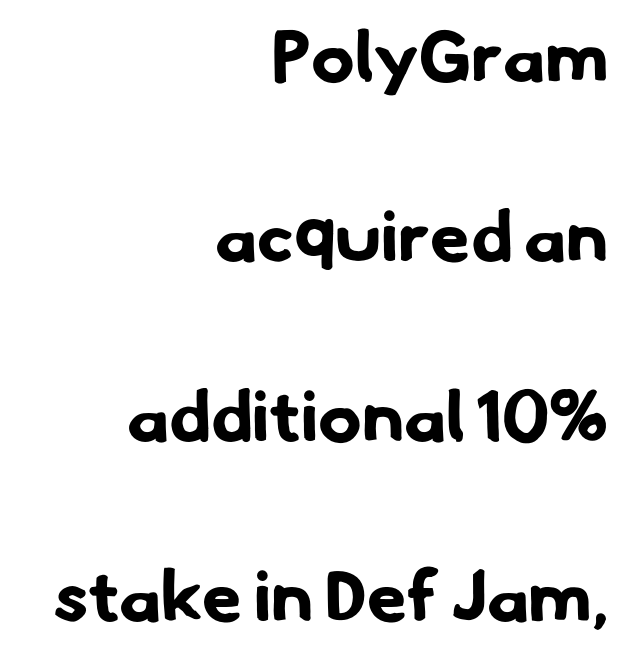
Q: Is the text bold? A: Yes.
Q: Is the typeface a serif or a sans-serif typeface? A: Sans-serif.
Q: Is the text underlined? A: No.
Q: How is the paragraph aligned? A: Right-aligned.
Q: Is the spacing between letters normal or unusually wide? A: Normal.
Q: Is the spacing between lines tight, normal or loose? A: Loose.
Q: Width (condensed, normal, or wide)? A: Normal.
Q: Stroke contrast? A: Low.
Q: x-height? A: Small.
Q: Monospaced? A: No.
